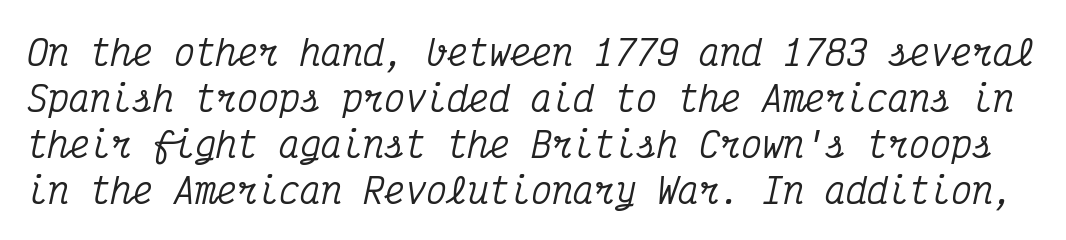
Q: Is the text italic (slanted)? A: Yes, it leans right by about 12 degrees.
Q: Is the typeface a serif or a sans-serif typeface? A: Serif.
Q: Is the text underlined? A: No.
Q: Is the spacing between letters normal or unusually wide? A: Normal.
Q: Is the spacing between lines tight, normal or loose? A: Normal.
Q: Width (condensed, normal, or wide)? A: Condensed.
Q: Stroke contrast? A: Medium.
Q: x-height? A: Medium.
Q: Monospaced? A: Yes.
